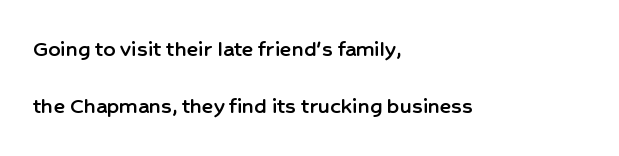
{"italic": "no", "underline": "no", "align": "left", "line_spacing": "loose", "line_spacing_ratio": 2.39, "letter_spacing": "normal", "letter_spacing_em": 0.0, "glyph_px": 24}
